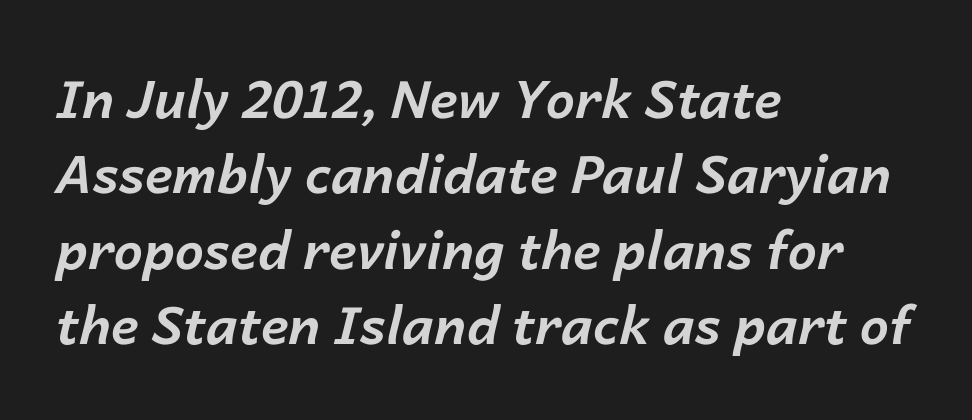
The image shows 52 px bold type, italic (leaning right); set left-aligned, normal line spacing (1.45x), normal letter spacing, not underlined; low stroke contrast and a medium x-height.
